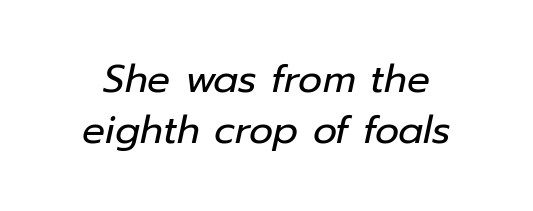
Q: Is the text bold? A: No.
Q: Is the text italic (slanted)? A: Yes, it leans right by about 12 degrees.
Q: Is the text underlined? A: No.
Q: Is the spacing between letters normal or unusually wide? A: Normal.
Q: Is the spacing between lines tight, normal or loose? A: Normal.
Q: Width (condensed, normal, or wide)? A: Normal.
Q: Stroke contrast? A: Low.
Q: x-height? A: Medium.
Q: Monospaced? A: No.
